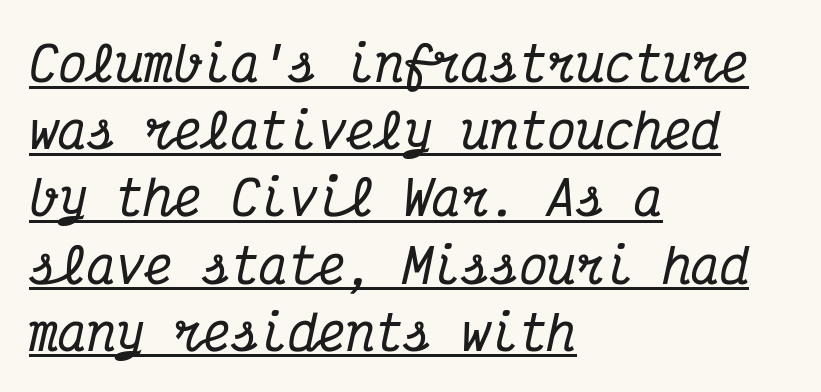
{"serif": "yes", "italic": "yes", "lean": "right", "slant_degrees": 12, "width": "condensed", "stroke_contrast": "medium", "x_height": "medium", "monospaced": "yes", "underline": "yes", "align": "left", "line_spacing": "normal", "line_spacing_ratio": 1.4, "letter_spacing": "normal", "letter_spacing_em": 0.0, "glyph_px": 48}
